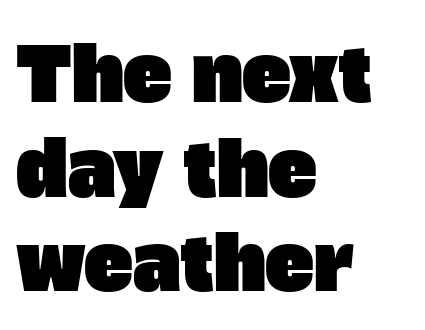
{"serif": "no", "width": "normal", "stroke_contrast": "low", "x_height": "large", "monospaced": "no", "underline": "no", "align": "left", "line_spacing": "normal", "line_spacing_ratio": 1.28, "letter_spacing": "normal", "letter_spacing_em": 0.0, "glyph_px": 74}
